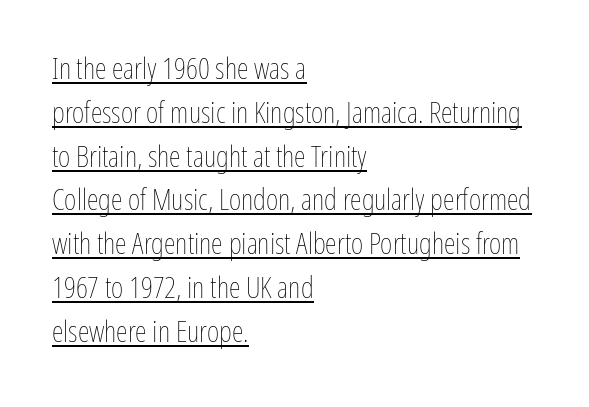
Q: Is the text bold? A: No.
Q: Is the text italic (slanted)? A: No, it is upright.
Q: Is the text underlined? A: Yes.
Q: How is the paragraph aligned? A: Left-aligned.
Q: Is the spacing between letters normal or unusually wide? A: Normal.
Q: Is the spacing between lines tight, normal or loose? A: Normal.
Q: Width (condensed, normal, or wide)? A: Condensed.
Q: Stroke contrast? A: Low.
Q: x-height? A: Medium.
Q: Monospaced? A: No.
